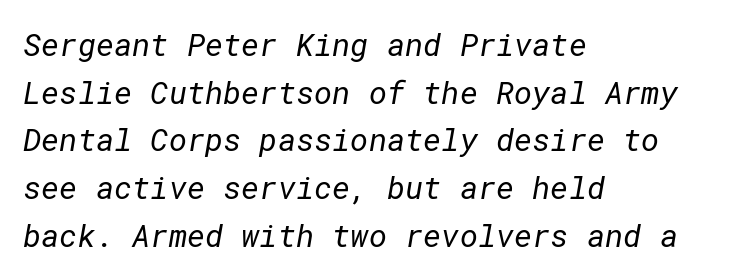
{"serif": "no", "bold": "no", "weight": "regular", "width": "normal", "stroke_contrast": "low", "x_height": "medium", "underline": "no", "align": "left", "line_spacing": "normal", "line_spacing_ratio": 1.54, "letter_spacing": "normal", "letter_spacing_em": 0.0, "glyph_px": 31}
